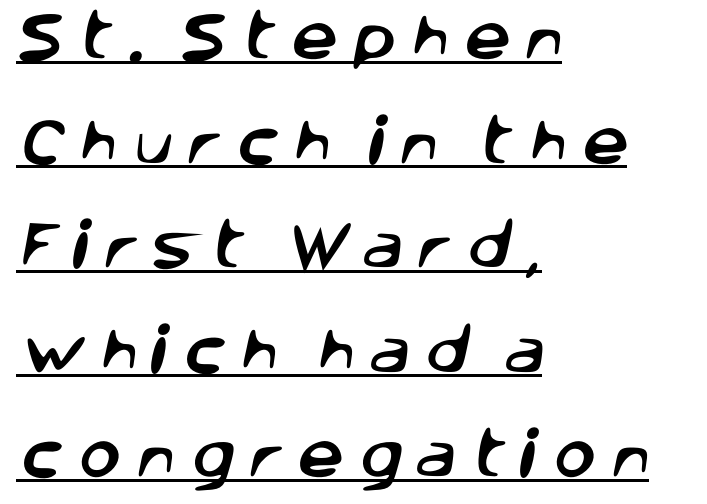
The image shows 52 px sans-serif type; set left-aligned, loose line spacing (2.01x), unusually wide letter spacing (+0.26 em), underlined; low stroke contrast and a large x-height.
